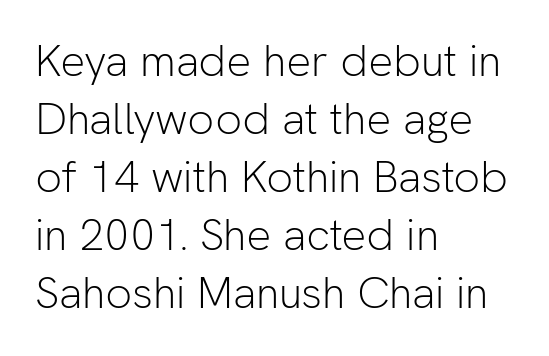
Proportional: the letters do not fall into vertical columns. The leading is moderate, giving the passage an even texture. Is the stroke heavy? The answer is a plain regular-or-lighter. The type is set solid horizontally, with unmodified tracking. Type without underlining.
